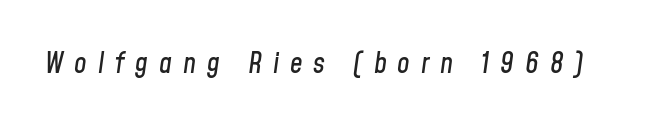
Do the characters align in a grid? No, the font is proportional. A clean baseline with only descenders dipping below it. How are the letters spaced? Widely, with obvious added tracking. Designer's note — italics engaged.
